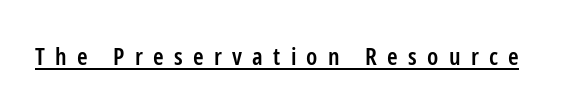
Q: Is the text bold? A: Semi-bold.
Q: Is the text italic (slanted)? A: No, it is upright.
Q: Is the text underlined? A: Yes.
Q: Is the spacing between letters normal or unusually wide? A: Unusually wide.
